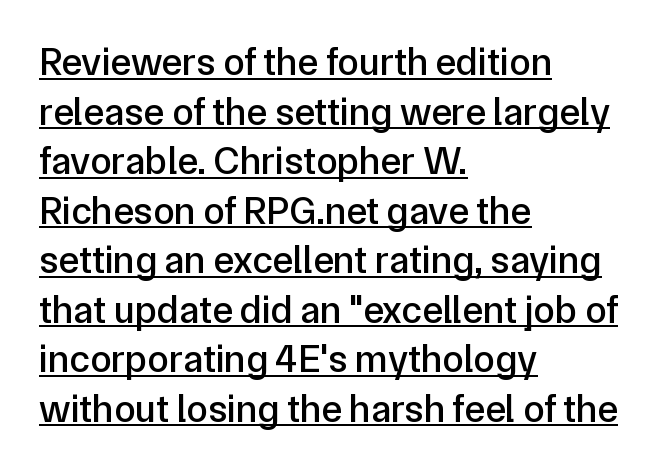
If you measured baseline to baseline, you'd find a middling distance. Short and long lines alike share a common starting point at left. These characters rest on top of a visible drawn line. The glyphs in this specimen are sans serif. Looks like regular typesetting: each glyph gets only the width it needs. You could call the tracking neutral — neither tight nor loose.
